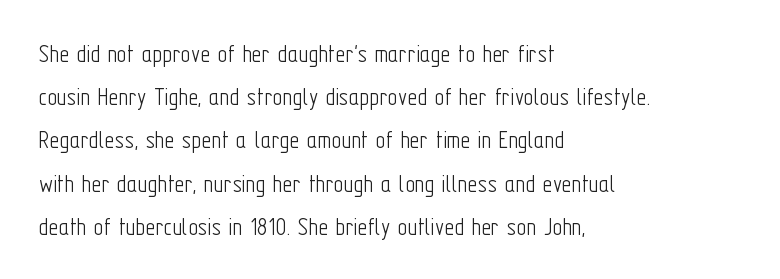
{"italic": "no", "bold": "no", "underline": "no", "align": "left", "line_spacing": "normal", "line_spacing_ratio": 1.6, "letter_spacing": "normal", "letter_spacing_em": 0.0, "glyph_px": 27}
